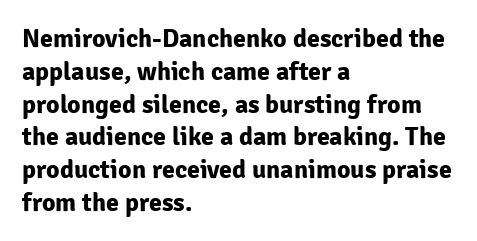
Q: Is the text bold? A: Yes.
Q: Is the text italic (slanted)? A: No, it is upright.
Q: Is the text underlined? A: No.
Q: How is the paragraph aligned? A: Left-aligned.
Q: Is the spacing between letters normal or unusually wide? A: Normal.
Q: Is the spacing between lines tight, normal or loose? A: Normal.
